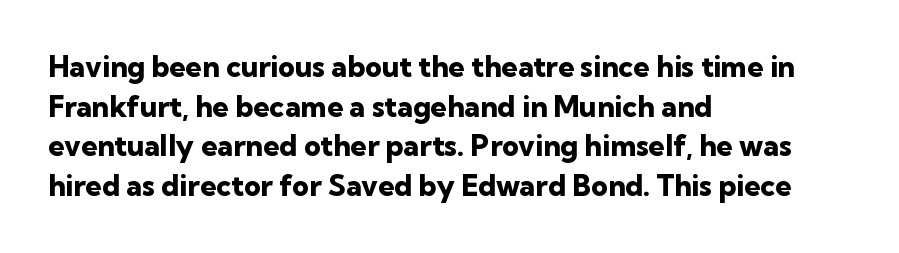
Quick note: not italic, upright. Between one letter and the next there's only the usual sliver of space. The zone under the glyphs is completely vacant. Students, this is bold: see how much ink each stroke carries. This sample has the flowing, uneven cadence of proportional lettering. Whoever set this chose a conventional vertical rhythm.
